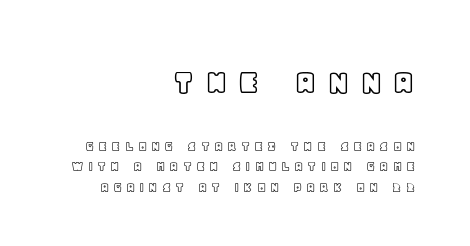
{"italic": "no", "width": "normal", "x_height": "large", "monospaced": "no", "underline": "no", "align": "right", "line_spacing": "normal", "line_spacing_ratio": 1.36, "letter_spacing": "wide", "letter_spacing_em": 0.26, "larger_block": "first", "size_ratio": 2.47, "glyph_px": 37}
